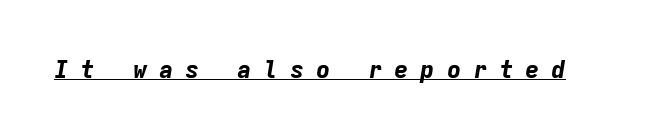
Q: Is the text bold? A: Yes.
Q: Is the text italic (slanted)? A: Yes, it leans right by about 9 degrees.
Q: Is the text underlined? A: Yes.
Q: Is the spacing between letters normal or unusually wide? A: Unusually wide.
